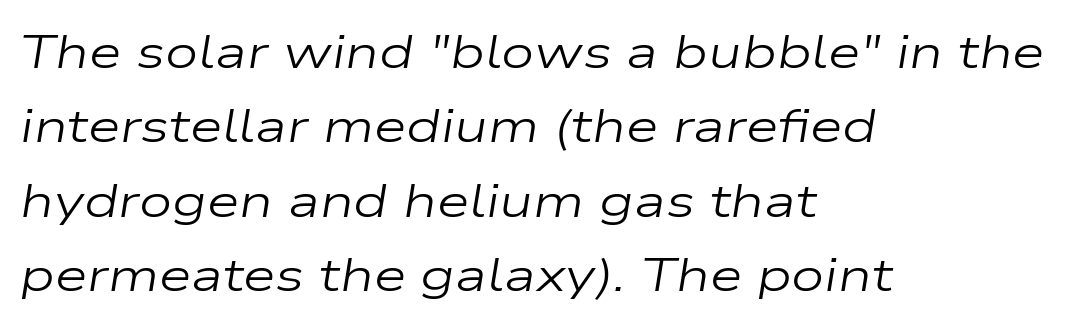
The image shows 47 px regular-weight, wide type, italic (leaning right); set left-aligned, normal line spacing (1.58x), normal letter spacing, not underlined; low stroke contrast and a medium x-height.
